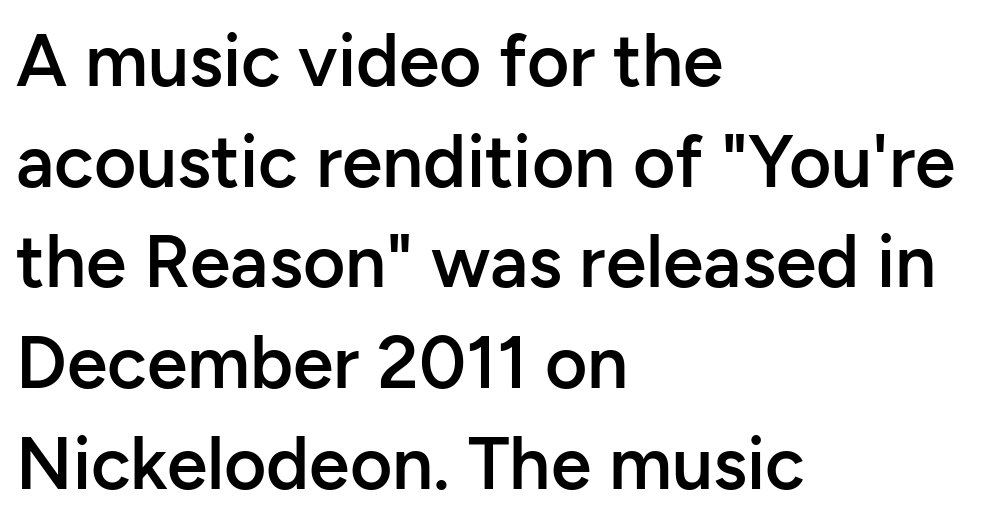
The face used here is proportionally spaced, like ordinary book or web type. On the weight axis this lands at semibold, roughly 600. Leading matches the norm, producing a regular column. The gaps between neighbouring characters are ordinary and unremarkable. These lines were composed using upright roman letters. Decoration check: the copy has no underline.
